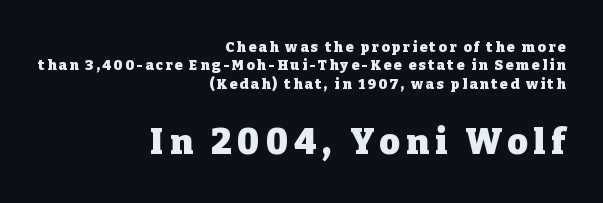
{"serif": "yes", "italic": "no", "bold": "yes", "weight": "heavy", "width": "normal", "stroke_contrast": "low", "x_height": "medium", "monospaced": "no", "underline": "no", "align": "right", "line_spacing": "normal", "line_spacing_ratio": 1.32, "larger_block": "second", "size_ratio": 2.5, "glyph_px": 35}
